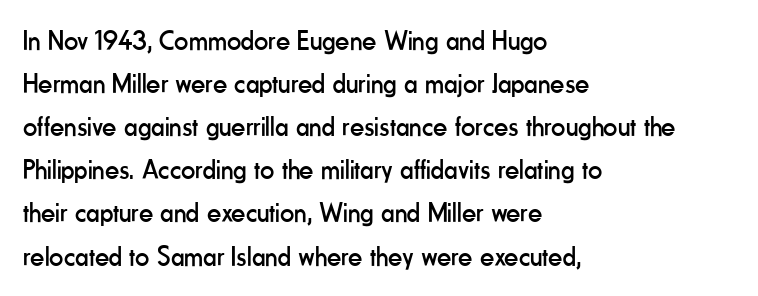
{"serif": "no", "italic": "no", "bold": "no", "weight": "regular", "width": "condensed", "stroke_contrast": "low", "x_height": "small", "monospaced": "no", "underline": "no", "align": "left", "line_spacing": "normal", "line_spacing_ratio": 1.54, "letter_spacing": "normal", "letter_spacing_em": 0.0, "glyph_px": 28}
